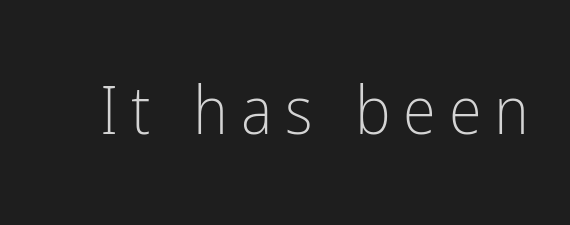
The rendering uses natural spacing where letterforms have individual widths. Quick note: not italic, upright. Bold? No — there's no thickening of the strokes. Bare-footed words on every line. Does the type have serifs? No, each stem ends abruptly.
